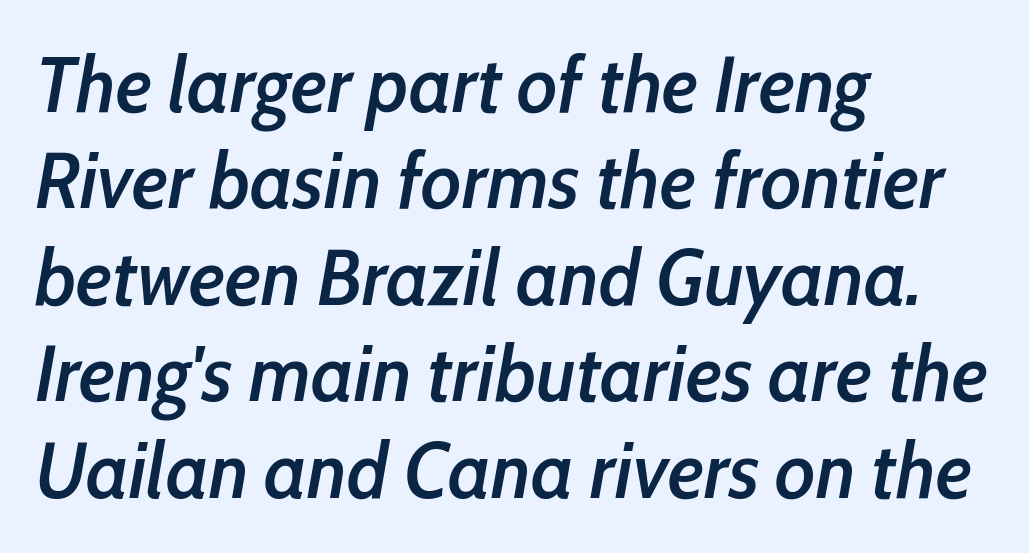
The image shows 79 px semibold, condensed type, italic (leaning right); set left-aligned, line spacing 1.22x, normal letter spacing, not underlined; low stroke contrast and a medium x-height.
